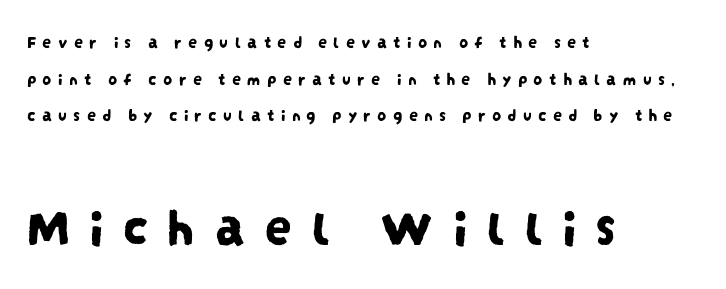
A great deal of white space separates one row of letters from the next. To sum up the face: it is a sans, with no serifs. Substantial extra tracking has been applied to these lines. Just letters on the line, the space beneath them empty. Each letter keeps its own natural width here, so spacing adapts to shape. This layout puts the modest block above and the oversized block below.
